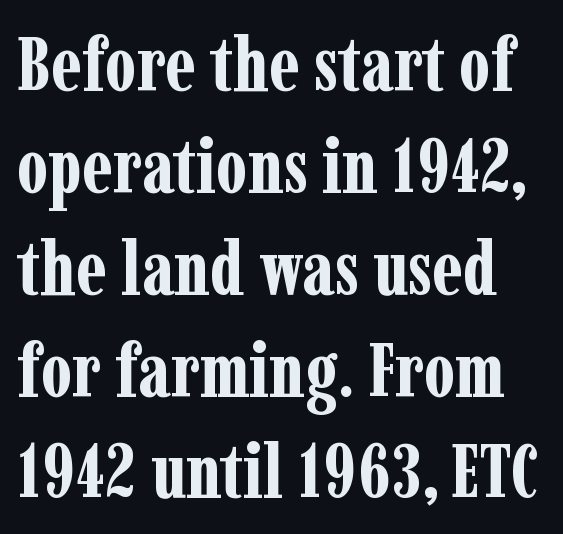
How heavy is the stroke? Heavy — this is a bold. Upright lettering throughout. You could not count columns in this text — the font is proportionally spaced. You could call the tracking neutral — neither tight nor loose.
